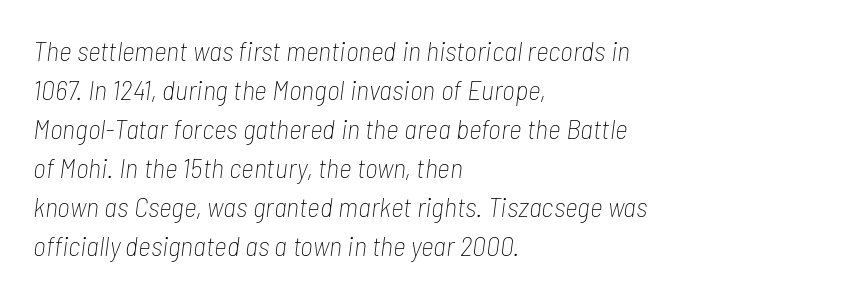
The passage shown is typed in a proportional face where columns would drift. Just letters on the line, the space beneath them empty. These glyphs show unthickened strokes, regular width or finer. Posture: slanted. Each new line begins a customary step beneath the previous one. The rendering anchors every line to the left-hand side.
